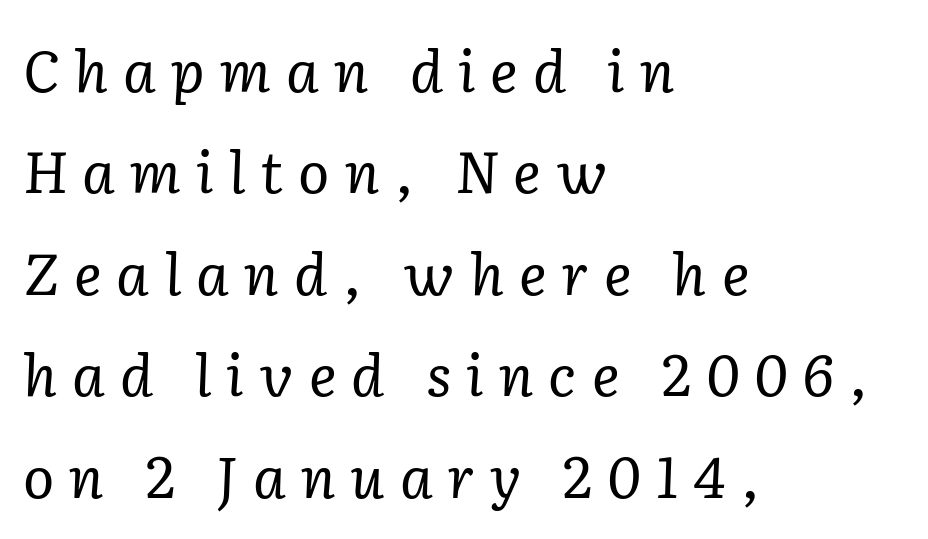
Q: Is the text bold? A: No.
Q: Is the text italic (slanted)? A: Yes, it leans right by about 2 degrees.
Q: Is the typeface a serif or a sans-serif typeface? A: Serif.
Q: Is the text underlined? A: No.
Q: How is the paragraph aligned? A: Left-aligned.
Q: Is the spacing between letters normal or unusually wide? A: Unusually wide.
Q: Width (condensed, normal, or wide)? A: Normal.
Q: Stroke contrast? A: Low.
Q: x-height? A: Medium.
Q: Monospaced? A: No.
